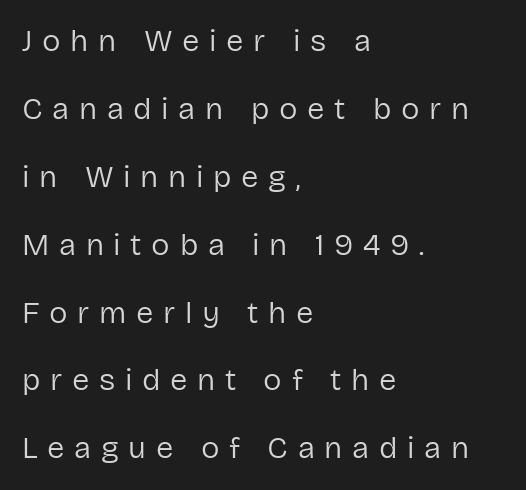
{"serif": "no", "italic": "no", "bold": "no", "weight": "regular", "width": "normal", "stroke_contrast": "low", "x_height": "medium", "monospaced": "no", "underline": "no", "align": "left", "line_spacing": "loose", "line_spacing_ratio": 2.19, "letter_spacing": "wide", "letter_spacing_em": 0.31, "glyph_px": 31}
